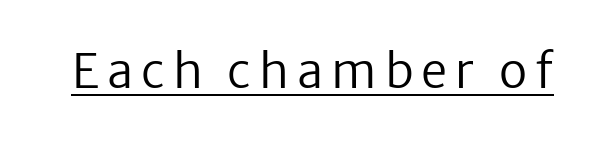
Q: Is the text bold? A: No.
Q: Is the text italic (slanted)? A: No, it is upright.
Q: Is the typeface a serif or a sans-serif typeface? A: Sans-serif.
Q: Is the text underlined? A: Yes.
Q: Width (condensed, normal, or wide)? A: Normal.
Q: Stroke contrast? A: Low.
Q: x-height? A: Medium.
Q: Monospaced? A: No.
